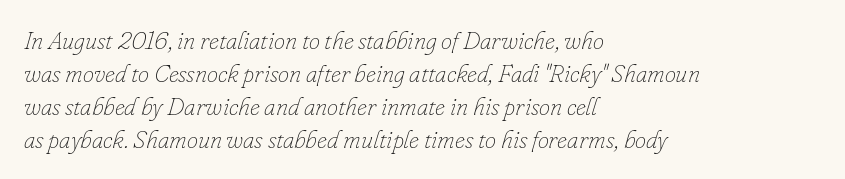
{"italic": "yes", "lean": "right", "slant_degrees": 16, "bold": "no", "underline": "no", "align": "left", "line_spacing": "normal", "line_spacing_ratio": 1.32, "letter_spacing": "normal", "letter_spacing_em": 0.0, "glyph_px": 25}
